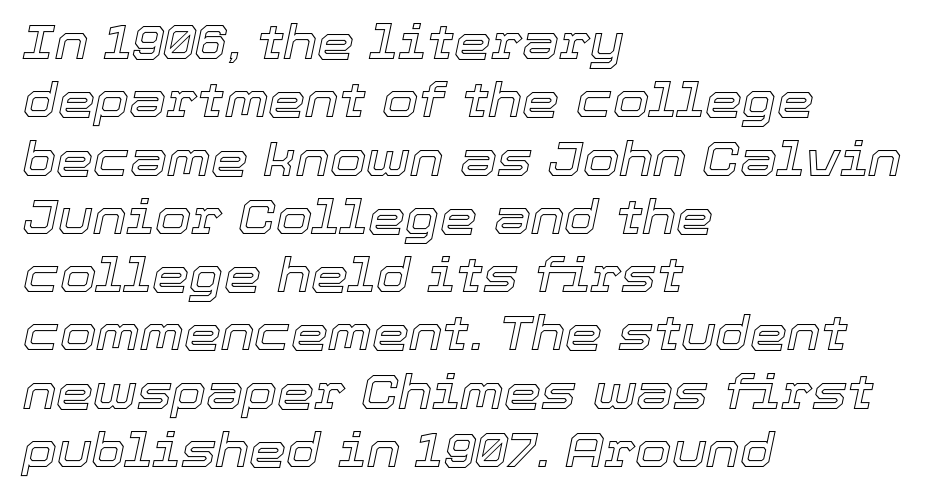
Characters follow at the spacing the type designer built in. Teacher's note: observe the even left margin — that is flush-left alignment. Each letter keeps its own natural width here, so spacing adapts to shape. Rendered with sloped, italic letterforms. Has an underline been added? It has not.
